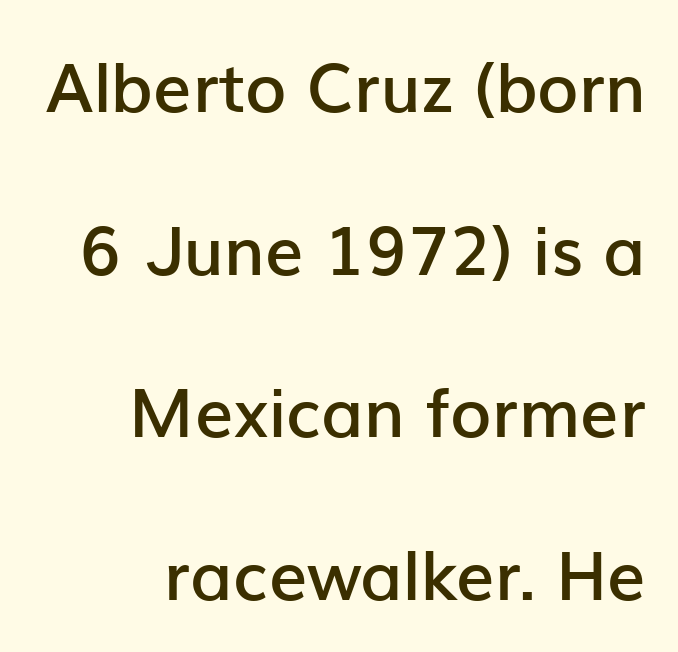
{"serif": "no", "italic": "no", "bold": "semi", "weight": "semibold", "width": "normal", "stroke_contrast": "low", "x_height": "medium", "monospaced": "no", "underline": "no", "align": "right", "line_spacing": "loose", "line_spacing_ratio": 2.39, "letter_spacing": "normal", "letter_spacing_em": 0.0, "glyph_px": 68}
